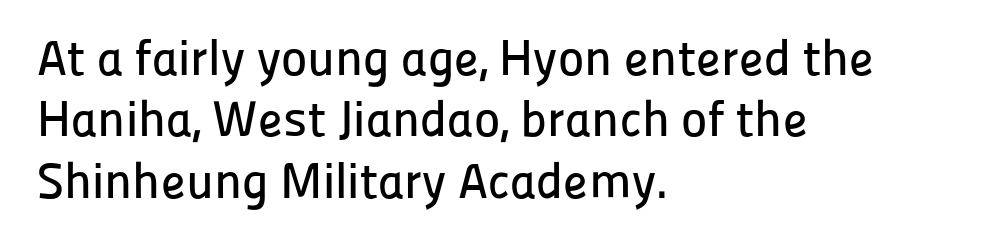
{"serif": "no", "italic": "no", "width": "normal", "stroke_contrast": "low", "x_height": "medium", "monospaced": "no", "underline": "no", "align": "left", "line_spacing_ratio": 1.23, "letter_spacing": "normal", "letter_spacing_em": 0.0, "glyph_px": 50}
